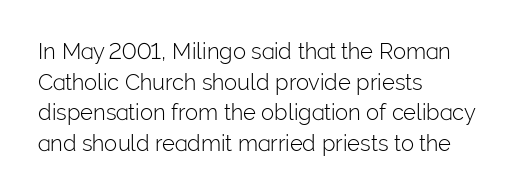
The image shows 22 px text type, upright; set left-aligned, normal line spacing (1.39x), normal letter spacing, not underlined.
